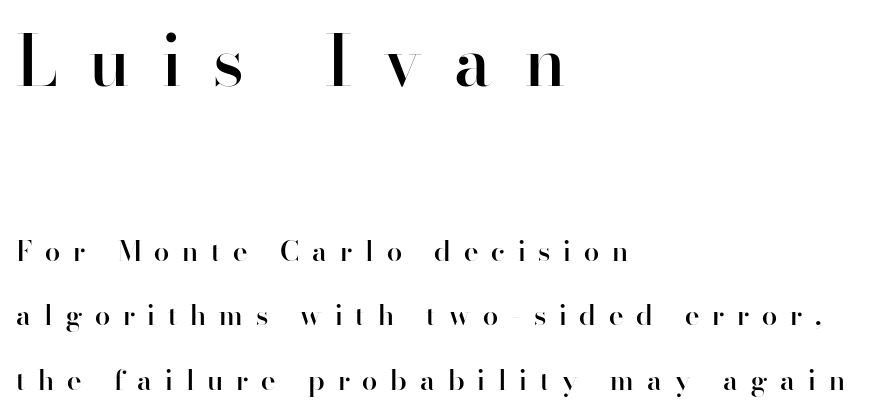
The gap between lines stays unmarked. Tracking value appears strongly positive — letters spread wide. These lines are rendered in a variable-pitch font. Are there feet on the stems? There aren't — it's a sans. Students, this is semibold: more ink than regular, less than bold.
